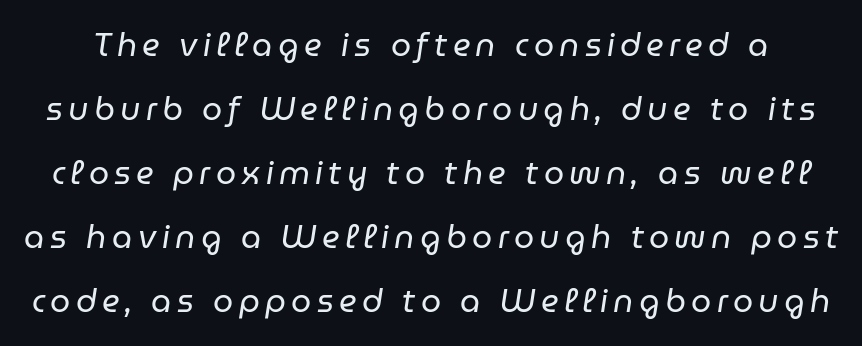
Q: Is the text bold? A: No.
Q: Is the text italic (slanted)? A: Yes, it leans right by about 9 degrees.
Q: Is the text underlined? A: No.
Q: Is the spacing between lines tight, normal or loose? A: Loose.
Q: Width (condensed, normal, or wide)? A: Normal.
Q: Stroke contrast? A: Low.
Q: x-height? A: Medium.
Q: Monospaced? A: No.
